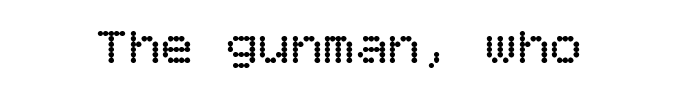
Q: Is the text bold? A: No.
Q: Is the text italic (slanted)? A: No, it is upright.
Q: Is the text underlined? A: No.
Q: How is the paragraph aligned? A: Centered.
Q: Is the spacing between letters normal or unusually wide? A: Normal.
Q: Width (condensed, normal, or wide)? A: Normal.
Q: Stroke contrast? A: Low.
Q: x-height? A: Large.
